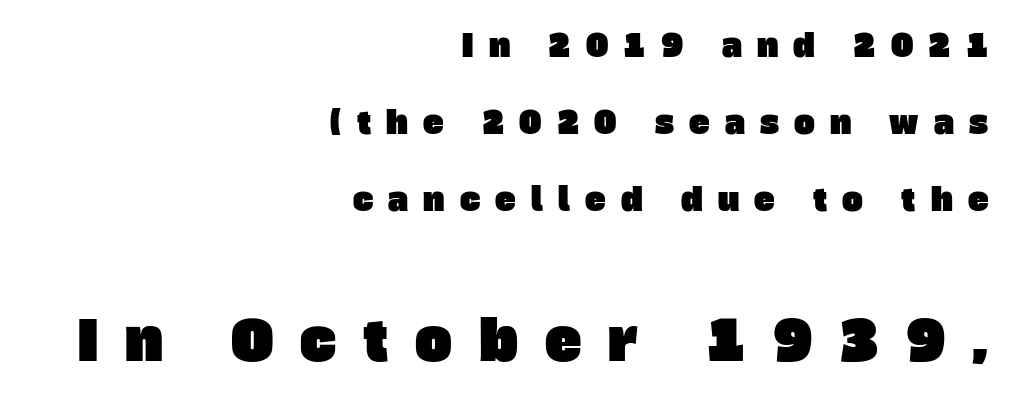
The image shows 55 px sans-serif type; set right-aligned, loose line spacing (2.49x), unusually wide letter spacing (+0.49 em), not underlined; the second (bottom) block is 1.77x larger; low stroke contrast and a large x-height.
